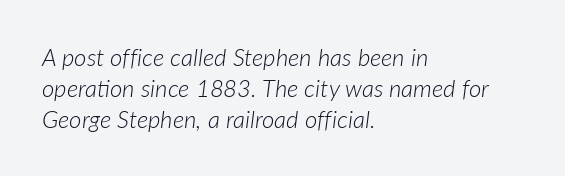
{"italic": "yes", "lean": "right", "slant_degrees": 7, "bold": "no", "underline": "no", "align": "left", "line_spacing": "normal", "line_spacing_ratio": 1.29, "letter_spacing": "normal", "letter_spacing_em": 0.0, "glyph_px": 24}
